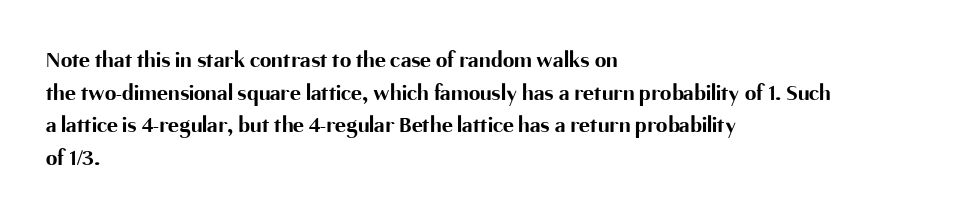
{"italic": "no", "bold": "yes", "underline": "no", "align": "left", "line_spacing": "normal", "line_spacing_ratio": 1.42, "letter_spacing": "normal", "letter_spacing_em": 0.0, "glyph_px": 23}
